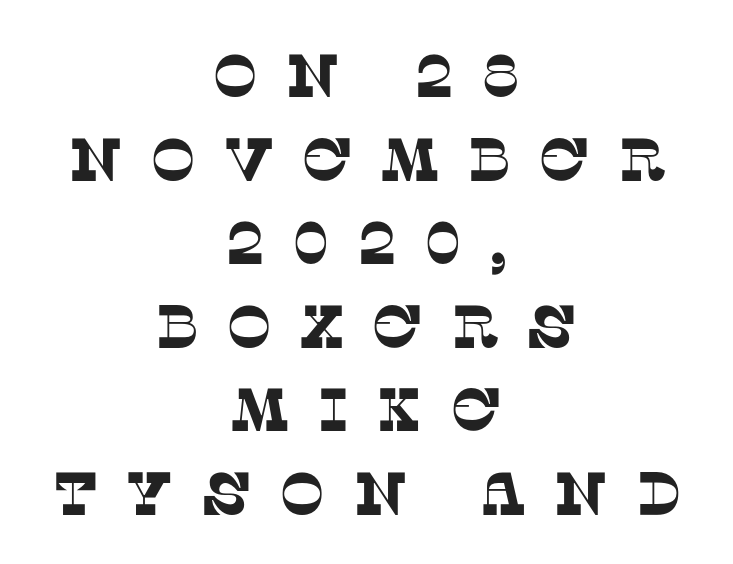
Glance below the letters and you will spot only blank space. Note the varied advance widths — an 'i' is clearly narrower than an 'm'. The paragraph has two soft edges and a firm central axis. Is this a sans? No — the strokes have serifs. Someone cranked the tracking dial way up on this one. This block has exactly the height ordinary leading produces.
